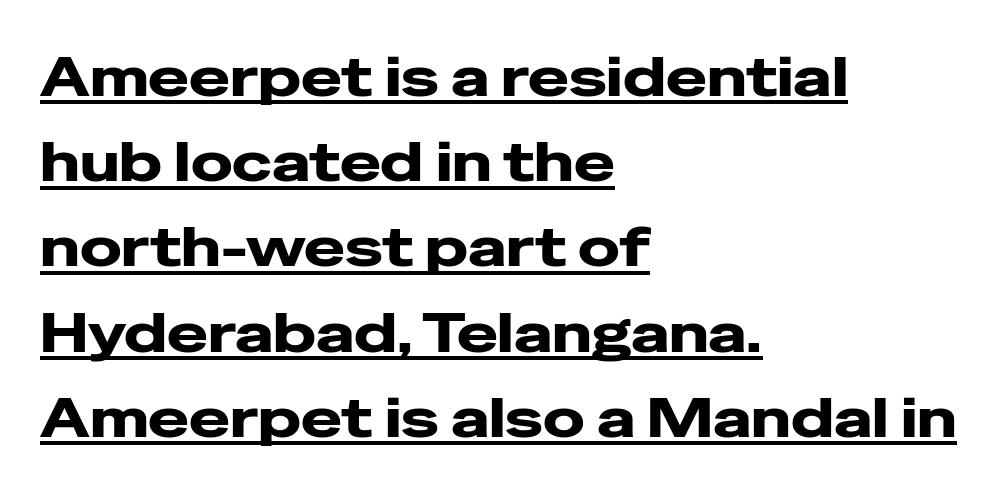
Interline gaps are of average width in this sample. The rendering uses natural spacing where letterforms have individual widths. This is underlined copy, the kind a proofreader might mark for attention. Nothing sits at the stroke ends, so this counts as sans-serif. The letterforms sit shoulder to shoulder at normal distance. Where is the straight margin? On the left.
